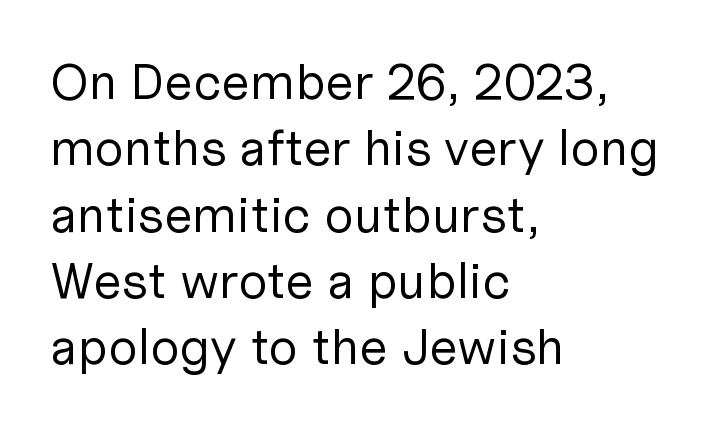
Baseline-to-baseline distance is the conventional proportion of letter height. Descenders are the only things crossing below the line. The font family rendered here belongs to the sans-serif group. The font is comparable to plain body text, perhaps lighter. Posture: upright roman. Horizontally, the lines are justified to the leading edge only.
